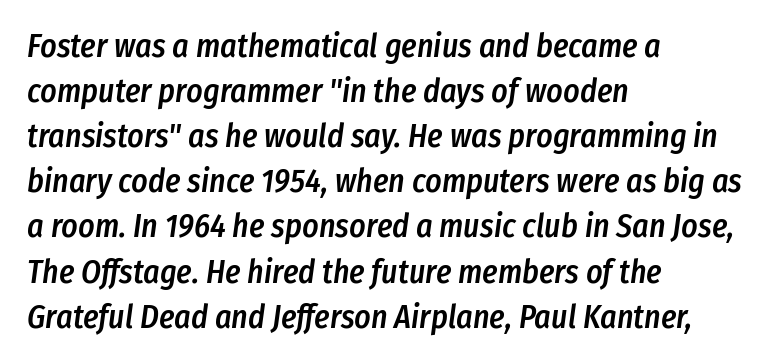
The designer left line spacing at the default. Every character sits at an angle, as italics do. Stems and bowls a touch heavier than normal — semibold. Proportional: the letters do not fall into vertical columns. Nothing unusual about the tracking: characters are spaced as the font intends. Descender tails drop into unmarked territory.
